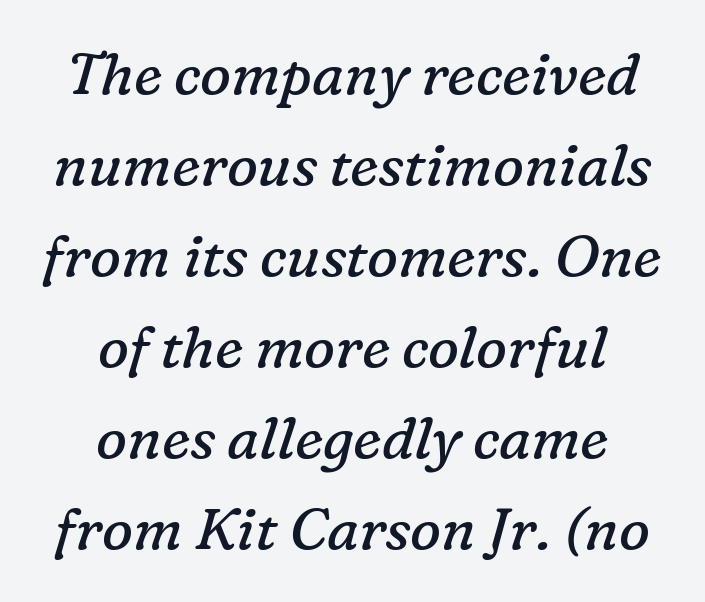
Vertically, the passage feels balanced, rows spaced as you'd expect. This sample has the flowing, uneven cadence of proportional lettering. The letters are slanted; this is an italic face. The paragraph shown floats in the horizontal middle. Letter spacing: default. Weight: not bold — regular or lighter.
